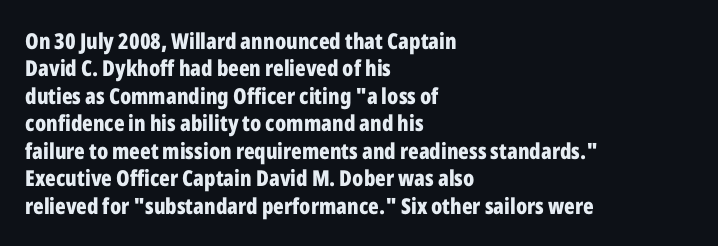
{"italic": "no", "bold": "yes", "underline": "no", "align": "left", "line_spacing": "normal", "line_spacing_ratio": 1.25, "letter_spacing": "normal", "letter_spacing_em": 0.0, "glyph_px": 22}
